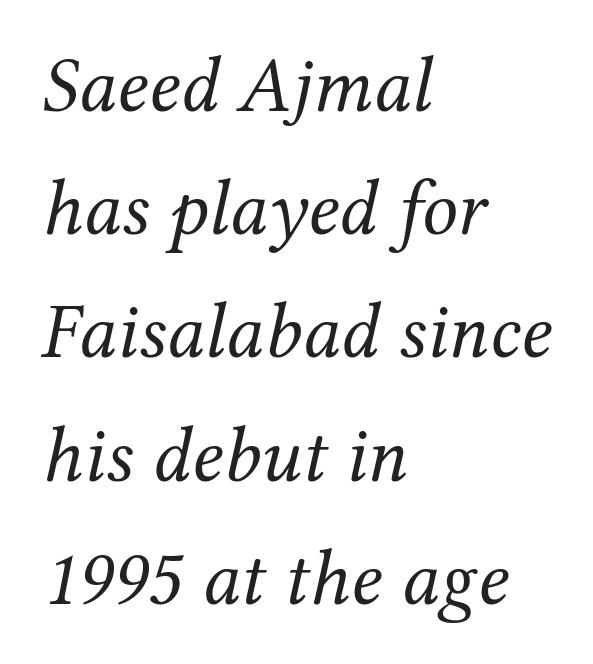
Characters follow at the spacing the type designer built in. Proportional: the letters do not fall into vertical columns. Little horizontal feet cap the strokes, marking this as serif type. The strip under each line holds only bare page.
